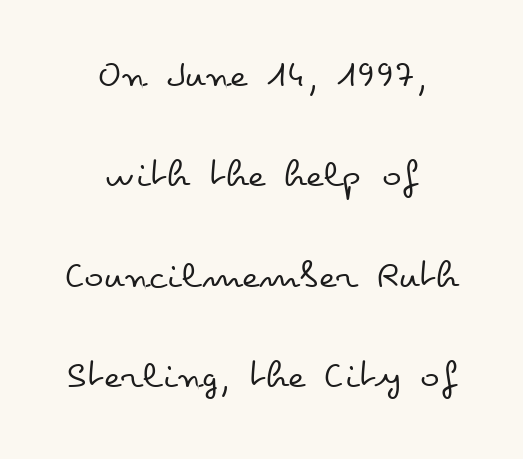
Nobody touched the tracking dial on this one. Where is the straight margin? There isn't one; the lines are centered. The words here are not underlined. Unlike italic type, these characters show no tilt at all. The strokes are not fattened; the text isn't bold.
